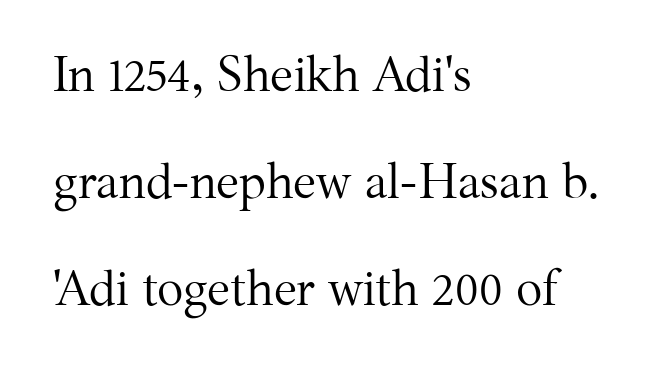
The image shows 49 px regular-weight serif type, upright; set left-aligned, loose line spacing (2.18x), normal letter spacing, not underlined; medium stroke contrast and a medium x-height.
